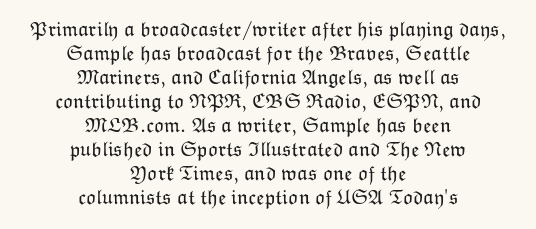
The typography opts for an upright posture over an oblique one. Does the copy run flush right? No — it is centered line by line. The space directly below the letters is spotless. The space between consecutive lines is stingy. A light-to-regular cut is what we see here. Honestly, the letter spacing is just normal — you wouldn't notice it.
